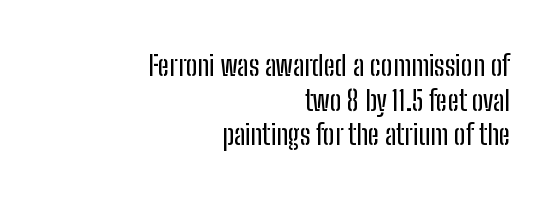
Q: Is the text italic (slanted)? A: No, it is upright.
Q: Is the typeface a serif or a sans-serif typeface? A: Sans-serif.
Q: Is the text underlined? A: No.
Q: How is the paragraph aligned? A: Right-aligned.
Q: Is the spacing between letters normal or unusually wide? A: Normal.
Q: Width (condensed, normal, or wide)? A: Condensed.
Q: Stroke contrast? A: Low.
Q: x-height? A: Medium.
Q: Monospaced? A: No.
